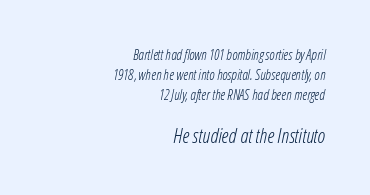
The face used here has a pronounced slope to its letters. Each line ends at the same right margin while the left side varies. A typesetter would call this leading conventional body-copy spacing. This layout puts the modest block above and the oversized block below.
